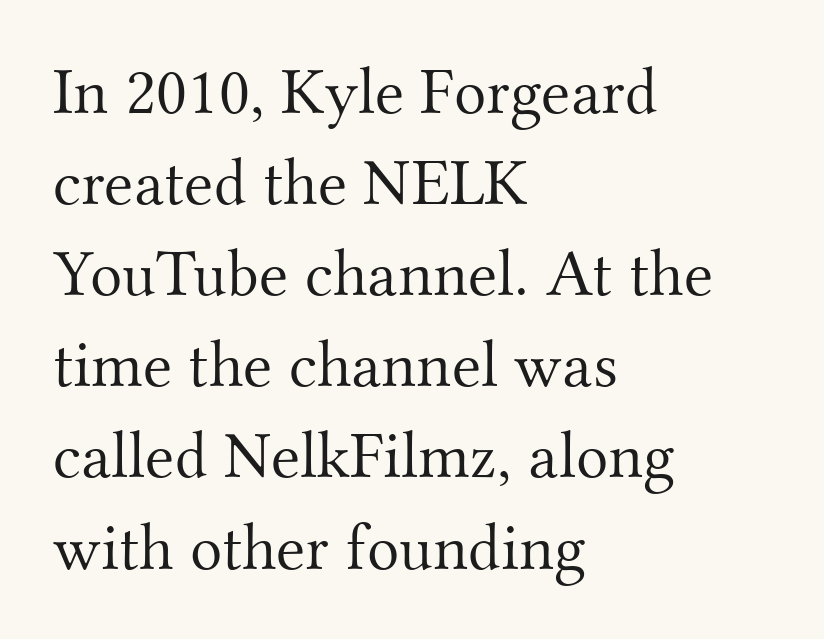
Beneath every word, the page is bare. Weight: regular or lighter. The passage shown is typed in a proportional face where columns would drift. This rendering employs a face with finishing strokes, i.e., a serif.
